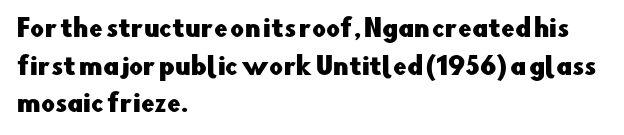
{"italic": "no", "underline": "no", "align": "left", "line_spacing": "normal", "line_spacing_ratio": 1.57, "letter_spacing": "normal", "letter_spacing_em": 0.0, "glyph_px": 24}
